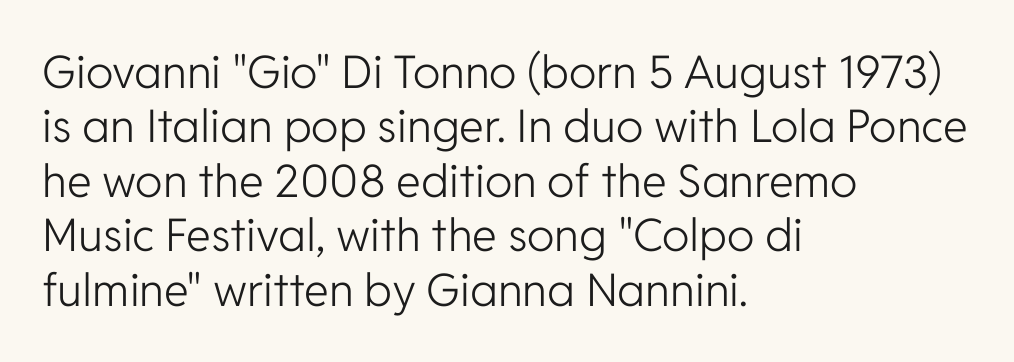
Q: Is the text bold? A: No.
Q: Is the text italic (slanted)? A: No, it is upright.
Q: Is the typeface a serif or a sans-serif typeface? A: Sans-serif.
Q: Is the text underlined? A: No.
Q: How is the paragraph aligned? A: Left-aligned.
Q: Is the spacing between letters normal or unusually wide? A: Normal.
Q: Width (condensed, normal, or wide)? A: Normal.
Q: Stroke contrast? A: Low.
Q: x-height? A: Medium.
Q: Monospaced? A: No.
